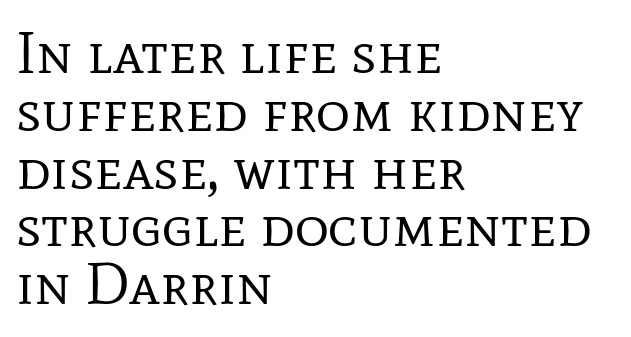
{"serif": "yes", "italic": "no", "bold": "no", "weight": "regular", "width": "normal", "stroke_contrast": "low", "x_height": "medium", "monospaced": "no", "underline": "no", "align": "left", "line_spacing": "tight", "line_spacing_ratio": 0.98, "letter_spacing": "normal", "letter_spacing_em": 0.0, "glyph_px": 59}
